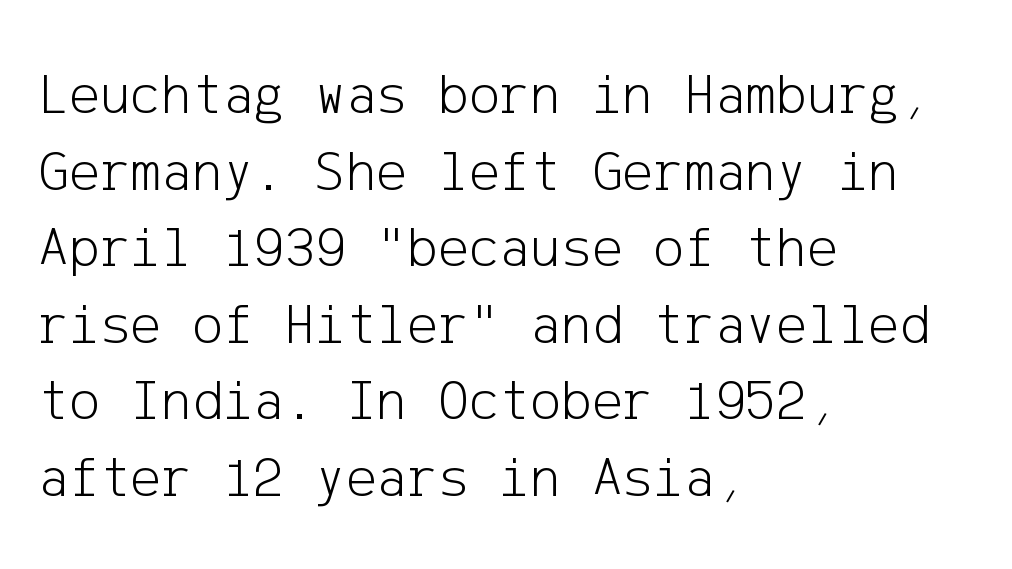
Tracking here is standard; glyphs follow each other at the usual distance. Notice how the stems are strictly vertical — no italics here. Serifs: no, the terminals of the letterforms are clean. Counters stay open thanks to moderate or lighter strokes. Underlining? Definitely not there. Does the leading feel generous? No, just average.
